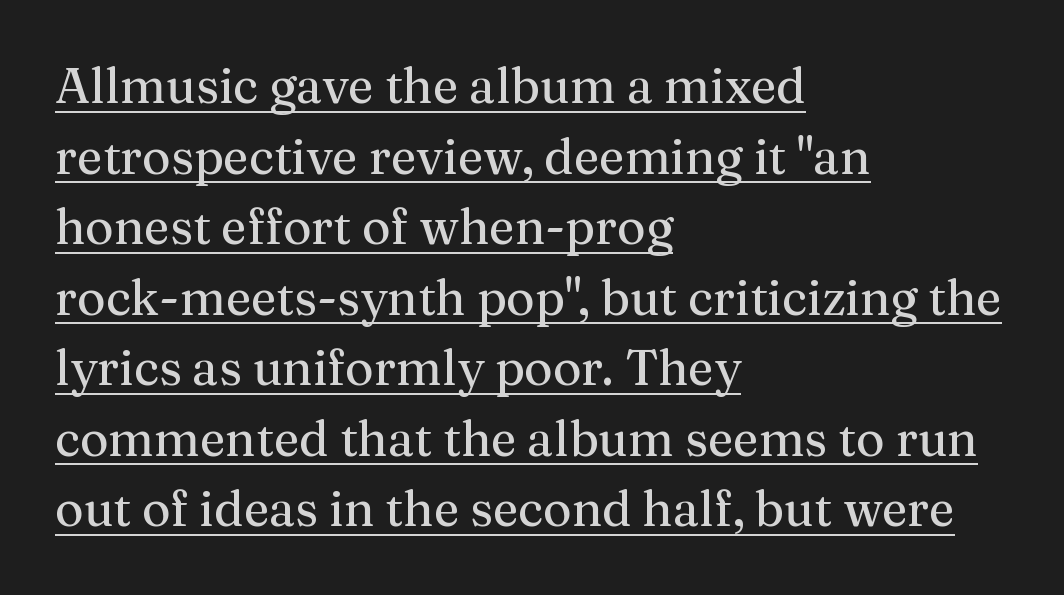
{"serif": "yes", "italic": "no", "width": "normal", "stroke_contrast": "medium", "x_height": "medium", "monospaced": "no", "underline": "yes", "align": "left", "line_spacing": "normal", "line_spacing_ratio": 1.44, "letter_spacing": "normal", "letter_spacing_em": 0.0, "glyph_px": 49}
